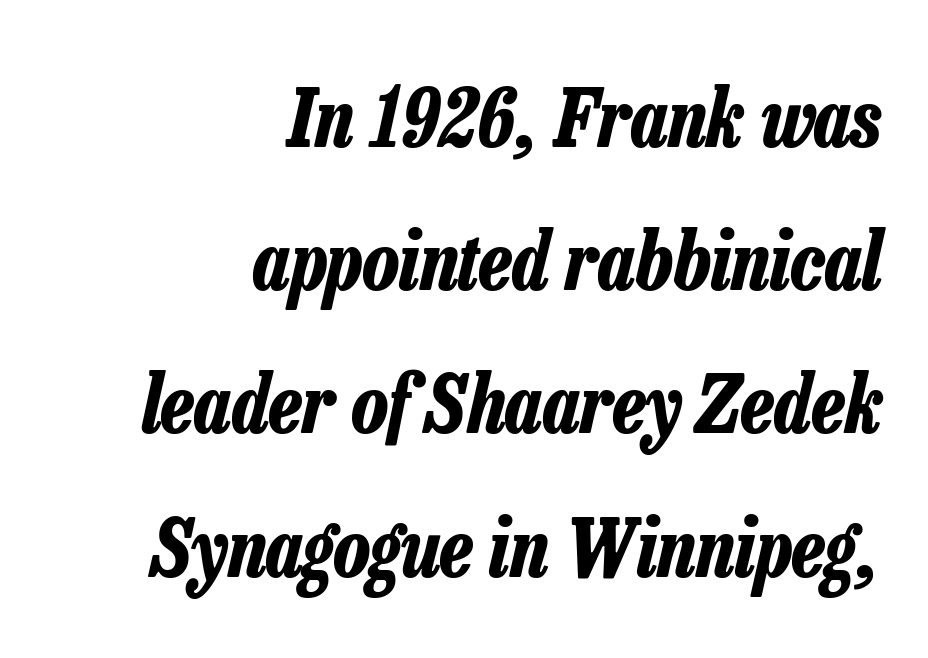
Reading down the block, your eye finds every line finishing at a fixed right position. The type is set solid horizontally, with unmodified tracking. Strong, thick strokes mark this as bold type. Quick note: underline off. Observe the lean: these are italic letterforms. The passage shown is typed in a proportional face where columns would drift.
